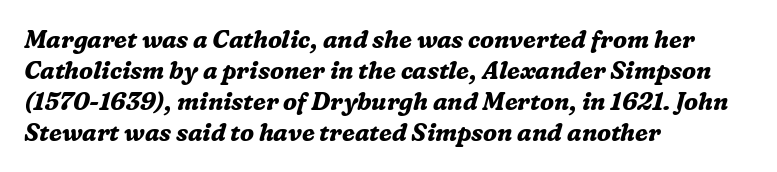
{"italic": "yes", "lean": "right", "slant_degrees": 16, "bold": "yes", "underline": "no", "align": "left", "line_spacing": "normal", "line_spacing_ratio": 1.29, "letter_spacing": "normal", "letter_spacing_em": 0.0, "glyph_px": 24}
